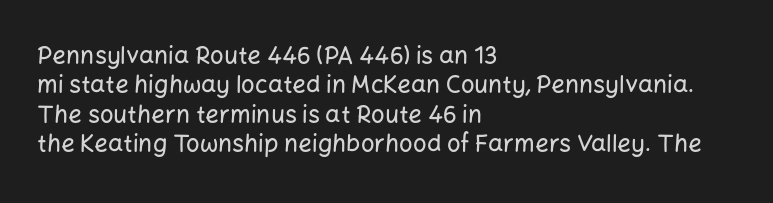
{"italic": "no", "underline": "no", "align": "left", "line_spacing_ratio": 1.22, "letter_spacing": "normal", "letter_spacing_em": 0.0, "glyph_px": 24}
